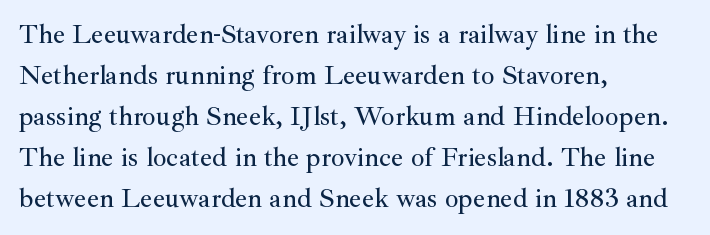
The image shows 27 px text type, upright; set left-aligned, normal line spacing (1.52x), normal letter spacing, not underlined.
